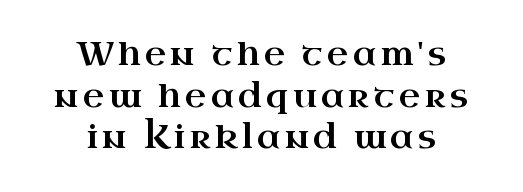
Q: Is the text italic (slanted)? A: No, it is upright.
Q: Is the typeface a serif or a sans-serif typeface? A: Serif.
Q: Is the text underlined? A: No.
Q: How is the paragraph aligned? A: Centered.
Q: Is the spacing between lines tight, normal or loose? A: Normal.
Q: Width (condensed, normal, or wide)? A: Wide.
Q: Stroke contrast? A: High.
Q: x-height? A: Small.
Q: Monospaced? A: No.
